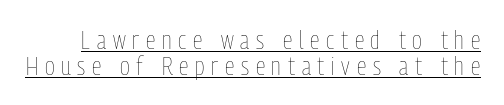
Q: Is the text bold? A: No.
Q: Is the text italic (slanted)? A: No, it is upright.
Q: Is the text underlined? A: Yes.
Q: Is the spacing between letters normal or unusually wide? A: Unusually wide.
Q: Is the spacing between lines tight, normal or loose? A: Tight.
